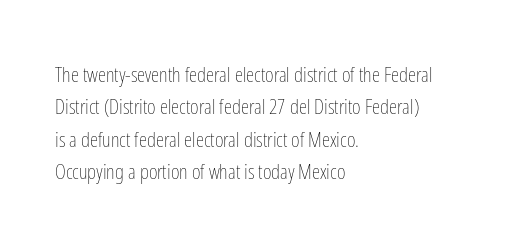
Q: Is the text bold? A: No.
Q: Is the text italic (slanted)? A: No, it is upright.
Q: Is the text underlined? A: No.
Q: How is the paragraph aligned? A: Left-aligned.
Q: Is the spacing between letters normal or unusually wide? A: Normal.
Q: Is the spacing between lines tight, normal or loose? A: Normal.
